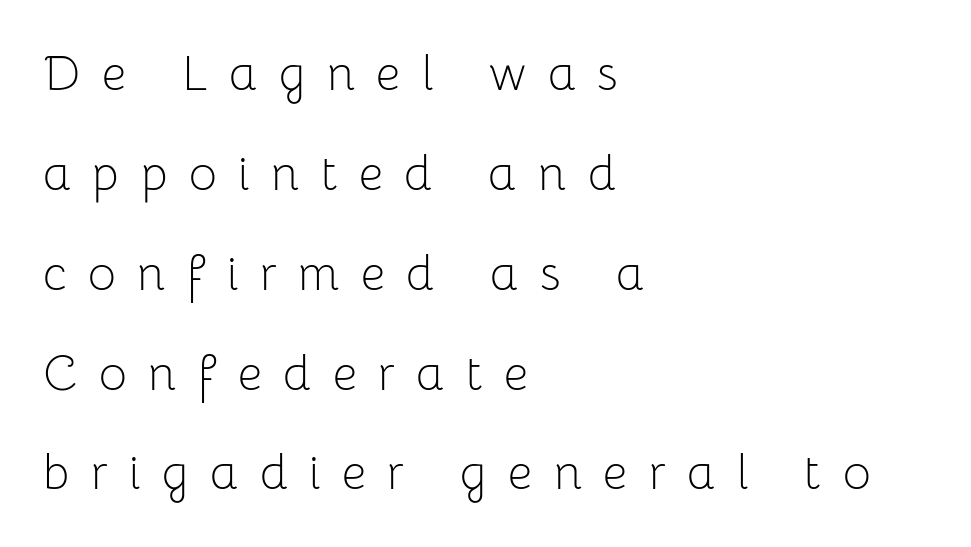
Q: Is the text bold? A: No.
Q: Is the text italic (slanted)? A: No, it is upright.
Q: Is the typeface a serif or a sans-serif typeface? A: Sans-serif.
Q: Is the text underlined? A: No.
Q: How is the paragraph aligned? A: Left-aligned.
Q: Is the spacing between letters normal or unusually wide? A: Unusually wide.
Q: Is the spacing between lines tight, normal or loose? A: Loose.
Q: Width (condensed, normal, or wide)? A: Normal.
Q: Stroke contrast? A: Low.
Q: x-height? A: Medium.
Q: Monospaced? A: No.
